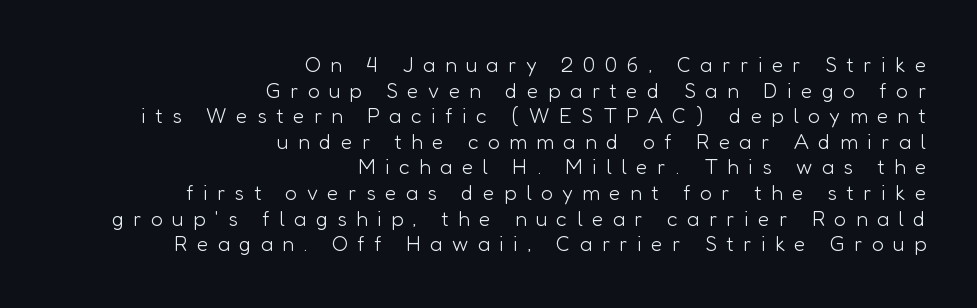
Q: Is the text bold? A: No.
Q: Is the text italic (slanted)? A: No, it is upright.
Q: Is the text underlined? A: No.
Q: How is the paragraph aligned? A: Right-aligned.
Q: Is the spacing between letters normal or unusually wide? A: Unusually wide.
